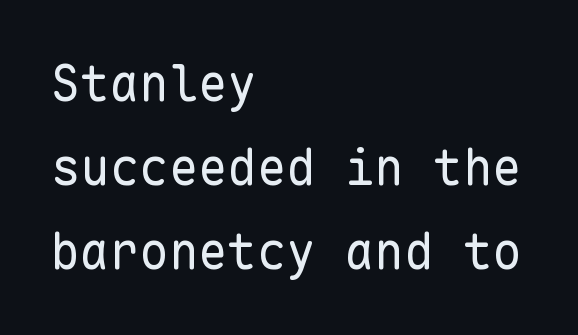
The image shows 49 px regular-weight sans-serif type, upright, monospaced; set left-aligned, line spacing 1.71x, normal letter spacing, not underlined; low stroke contrast and a medium x-height.
